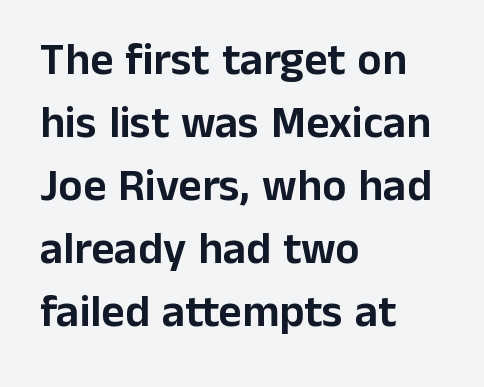
The area under the type is left untouched. This sample has the flowing, uneven cadence of proportional lettering. Observe the absence of serifs on each vertical stroke in this sample. The lettering stays uniformly vertical, giving the passage a roman look. The block of text has a typical density, with ordinary space between rows.
